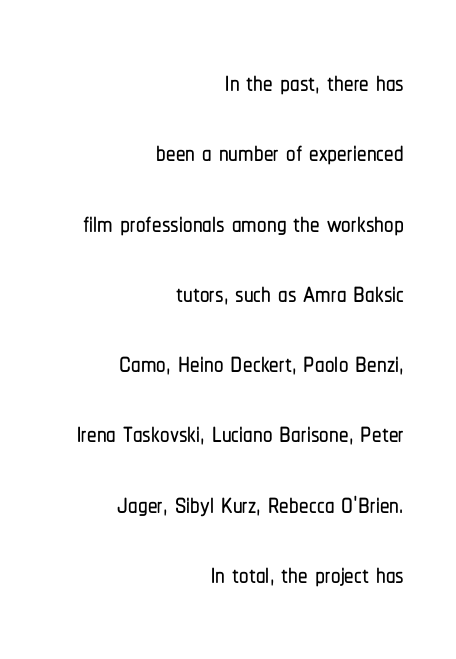
The image shows 38 px condensed sans-serif type, upright; set right-aligned, line spacing 1.85x, normal letter spacing, not underlined; low stroke contrast and a medium x-height.
